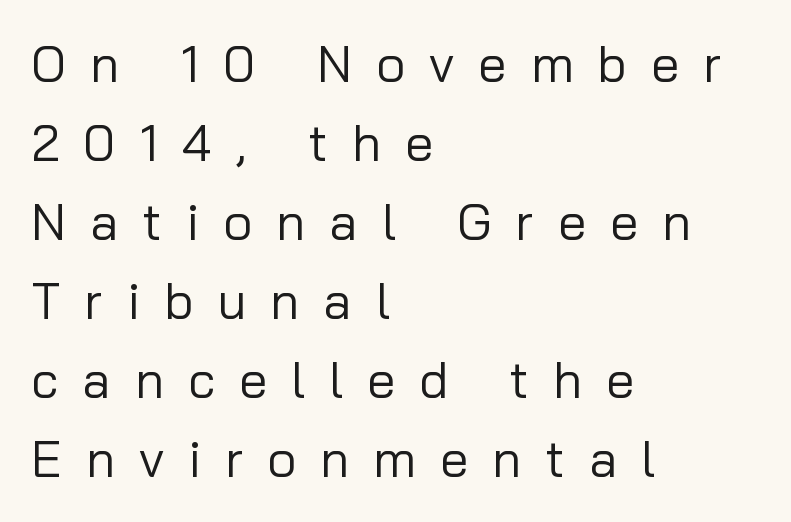
The image shows 51 px regular-weight sans-serif type, upright; set left-aligned, normal line spacing (1.55x), unusually wide letter spacing (+0.47 em), not underlined; low stroke contrast and a medium x-height.
